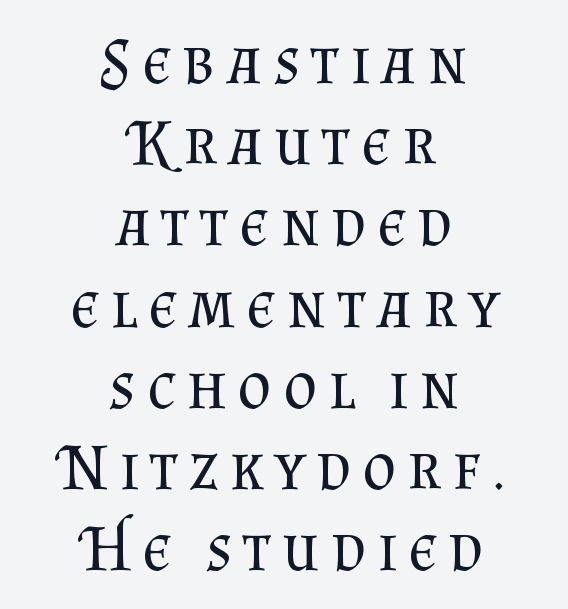
{"serif": "yes", "italic": "no", "bold": "no", "weight": "regular", "width": "normal", "stroke_contrast": "medium", "x_height": "small", "monospaced": "no", "underline": "no", "align": "center", "line_spacing": "normal", "line_spacing_ratio": 1.25, "glyph_px": 65}
